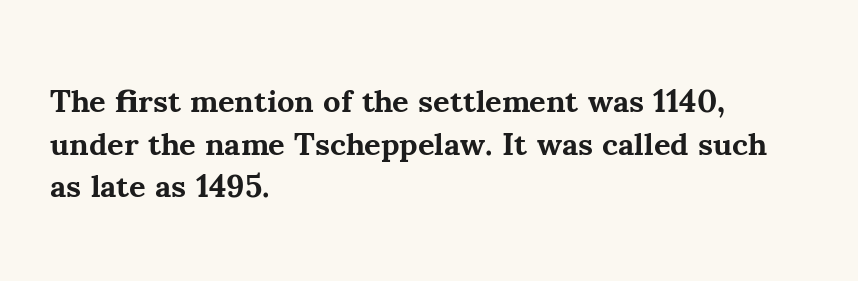
The image shows 32 px bold serif type, upright; set left-aligned, normal line spacing (1.33x), normal letter spacing, not underlined; medium stroke contrast and a small x-height.
